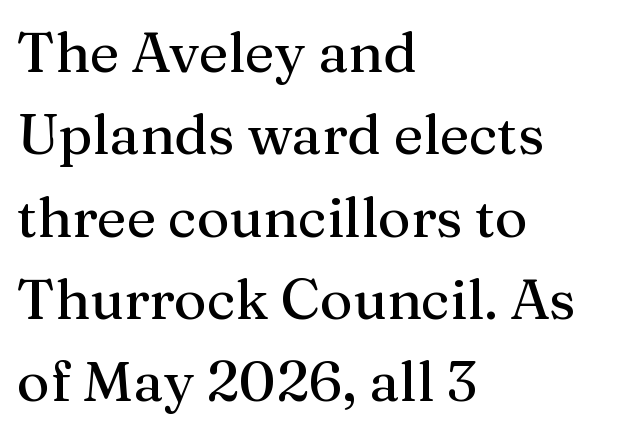
Q: Is the text italic (slanted)? A: No, it is upright.
Q: Is the typeface a serif or a sans-serif typeface? A: Serif.
Q: Is the text underlined? A: No.
Q: How is the paragraph aligned? A: Left-aligned.
Q: Is the spacing between letters normal or unusually wide? A: Normal.
Q: Is the spacing between lines tight, normal or loose? A: Normal.
Q: Width (condensed, normal, or wide)? A: Normal.
Q: Stroke contrast? A: Medium.
Q: x-height? A: Medium.
Q: Monospaced? A: No.
